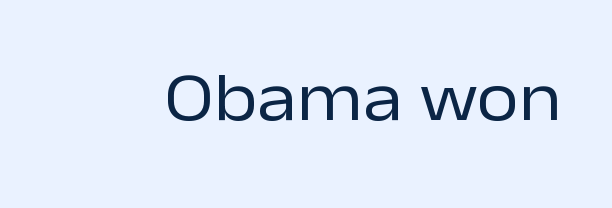
Bold? No — there's no thickening of the strokes. Words appear dense and cohesive because spacing is normal. Type without underlining. Nothing sits at the stroke ends, so this counts as sans-serif. This is the regular roman posture of the typeface. Think of a printed novel: that variable character pitch is what you see here.
